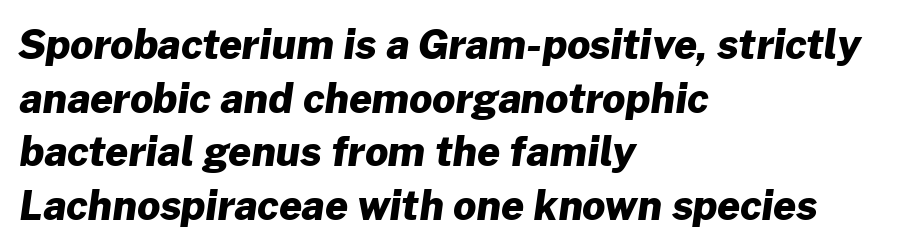
{"serif": "no", "bold": "yes", "weight": "heavy", "width": "normal", "stroke_contrast": "low", "x_height": "medium", "monospaced": "no", "underline": "no", "align": "left", "line_spacing": "normal", "line_spacing_ratio": 1.34, "letter_spacing": "normal", "letter_spacing_em": 0.0, "glyph_px": 40}
